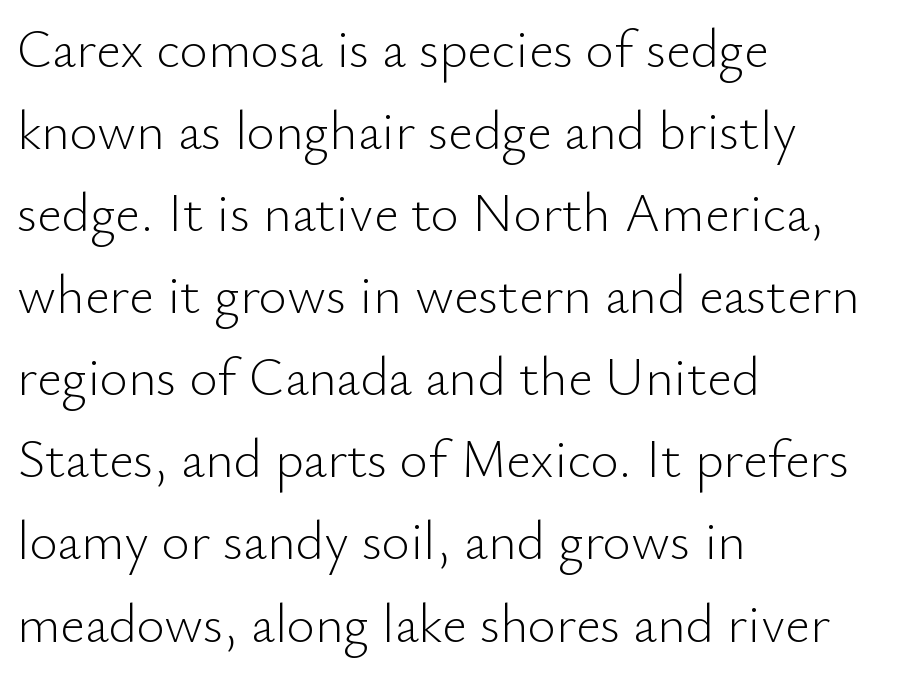
{"serif": "no", "italic": "no", "bold": "no", "weight": "light", "width": "normal", "stroke_contrast": "low", "x_height": "small", "monospaced": "no", "underline": "no", "align": "left", "line_spacing": "normal", "line_spacing_ratio": 1.52, "letter_spacing": "normal", "letter_spacing_em": 0.0, "glyph_px": 54}
